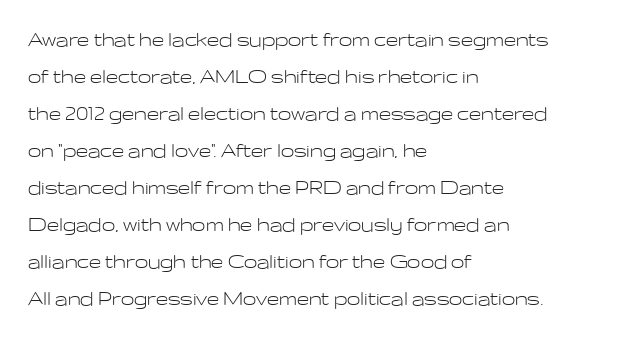
Vertical strokes here are truly vertical. Every row of glyphs begins at an identical x-position on the left. Between one letter and the next there's only the usual sliver of space. Only glyphs here, with clear space below each row.
